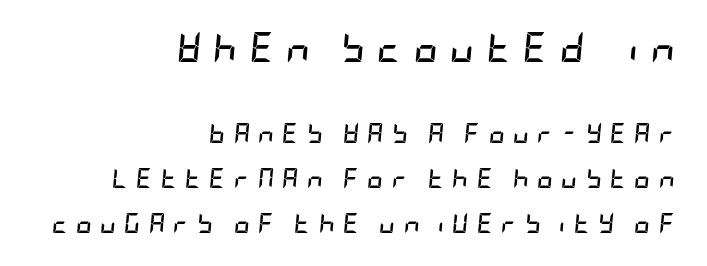
{"italic": "yes", "lean": "right", "slant_degrees": 5, "bold": "yes", "weight": "semibold", "width": "condensed", "stroke_contrast": "low", "x_height": "large", "underline": "no", "align": "right", "line_spacing": "loose", "line_spacing_ratio": 2.25, "letter_spacing": "wide", "letter_spacing_em": 0.4, "larger_block": "first", "size_ratio": 1.5, "glyph_px": 30}
